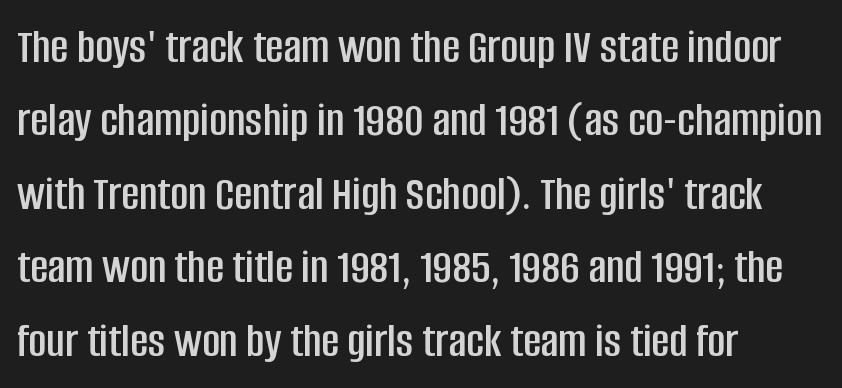
The image shows 49 px condensed sans-serif type, upright; set left-aligned, normal line spacing (1.5x), normal letter spacing, not underlined; low stroke contrast and a large x-height.
